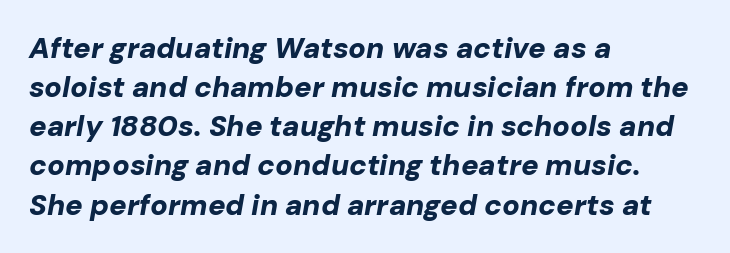
{"italic": "yes", "lean": "right", "slant_degrees": 10, "bold": "yes", "weight": "bold", "width": "normal", "stroke_contrast": "low", "x_height": "medium", "monospaced": "no", "underline": "no", "align": "left", "line_spacing": "normal", "line_spacing_ratio": 1.35, "letter_spacing": "normal", "letter_spacing_em": 0.0, "glyph_px": 29}
